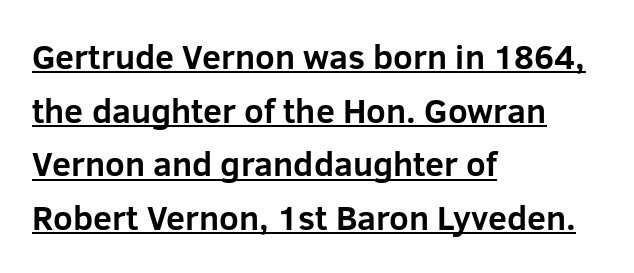
Posture: vertical. Looks like regular typesetting: each glyph gets only the width it needs. Plenty of ink on the page — the face is bold. Observe the ordinary spacing: letters are neighbours, not strangers.
